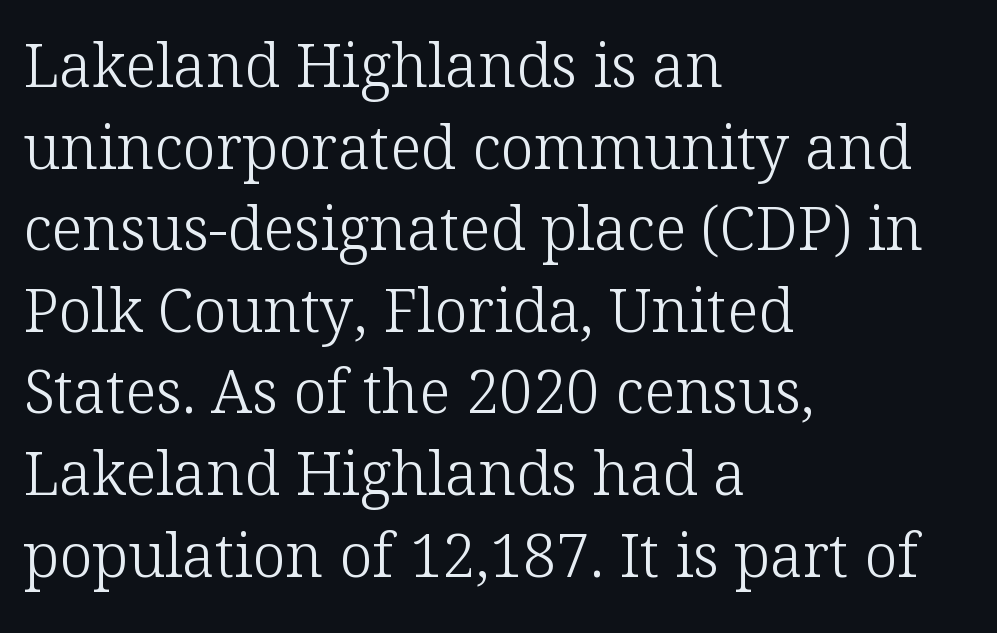
The image shows 60 px light serif type, upright; set left-aligned, normal line spacing (1.36x), normal letter spacing, not underlined; low stroke contrast and a medium x-height.
